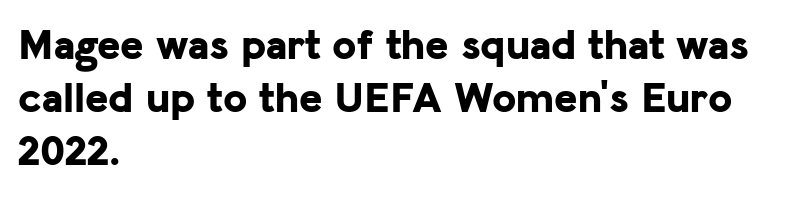
Q: Is the text bold? A: Yes.
Q: Is the text italic (slanted)? A: No, it is upright.
Q: Is the typeface a serif or a sans-serif typeface? A: Sans-serif.
Q: Is the text underlined? A: No.
Q: How is the paragraph aligned? A: Left-aligned.
Q: Is the spacing between letters normal or unusually wide? A: Normal.
Q: Width (condensed, normal, or wide)? A: Normal.
Q: Stroke contrast? A: Low.
Q: x-height? A: Medium.
Q: Monospaced? A: No.
